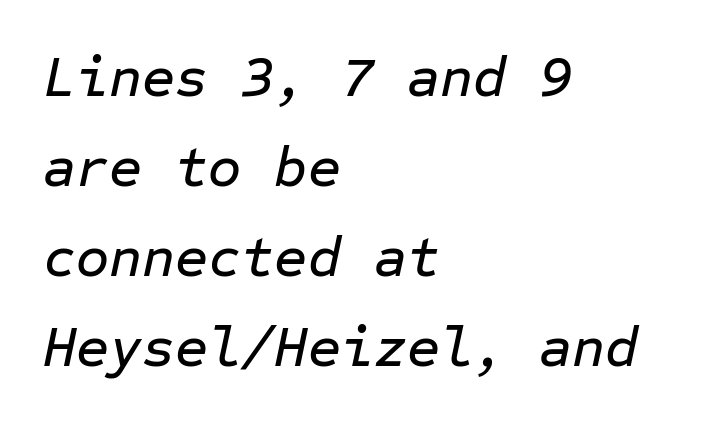
The image shows 57 px text type, italic (leaning right), monospaced; set left-aligned, normal line spacing (1.58x), normal letter spacing, not underlined; low stroke contrast and a medium x-height.
